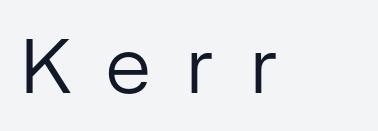
{"serif": "no", "italic": "no", "bold": "no", "weight": "regular", "width": "normal", "stroke_contrast": "low", "x_height": "medium", "monospaced": "no", "underline": "no", "letter_spacing": "wide", "letter_spacing_em": 0.46, "glyph_px": 77}
